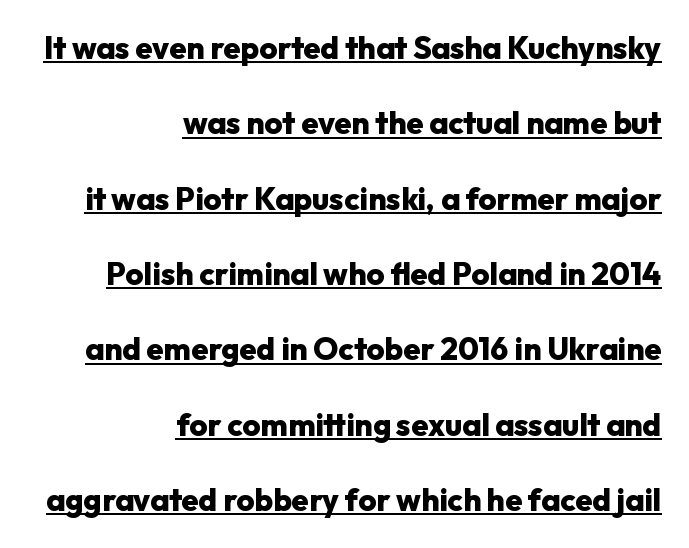
The image shows 31 px heavy sans-serif type, upright; set right-aligned, loose line spacing (2.43x), normal letter spacing, underlined; low stroke contrast and a medium x-height.
